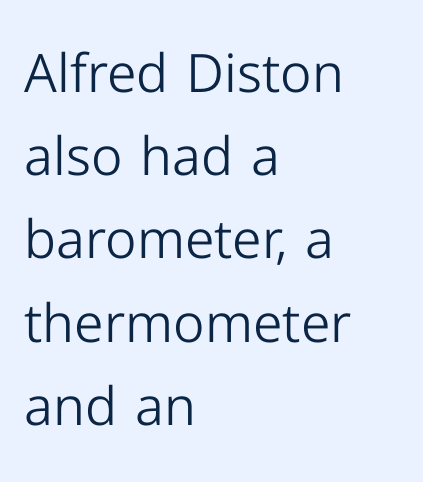
Q: Is the text bold? A: No.
Q: Is the text italic (slanted)? A: No, it is upright.
Q: Is the typeface a serif or a sans-serif typeface? A: Sans-serif.
Q: Is the text underlined? A: No.
Q: How is the paragraph aligned? A: Left-aligned.
Q: Is the spacing between letters normal or unusually wide? A: Normal.
Q: Is the spacing between lines tight, normal or loose? A: Normal.
Q: Width (condensed, normal, or wide)? A: Normal.
Q: Stroke contrast? A: Low.
Q: x-height? A: Medium.
Q: Monospaced? A: No.
